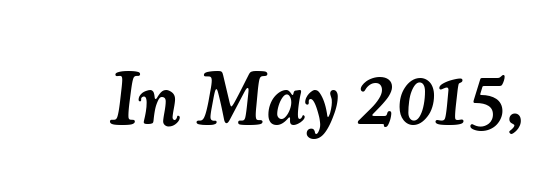
{"serif": "yes", "italic": "yes", "lean": "right", "slant_degrees": 7, "bold": "semi", "weight": "semibold", "width": "normal", "stroke_contrast": "medium", "x_height": "small", "monospaced": "no", "underline": "no", "letter_spacing": "normal", "letter_spacing_em": 0.0, "glyph_px": 75}
